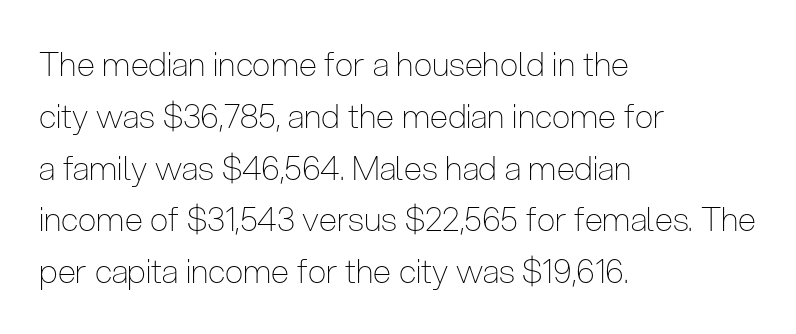
{"serif": "no", "italic": "no", "bold": "no", "weight": "thin", "width": "condensed", "stroke_contrast": "low", "x_height": "medium", "monospaced": "no", "underline": "no", "align": "left", "line_spacing": "normal", "line_spacing_ratio": 1.57, "letter_spacing": "normal", "letter_spacing_em": 0.0, "glyph_px": 33}
